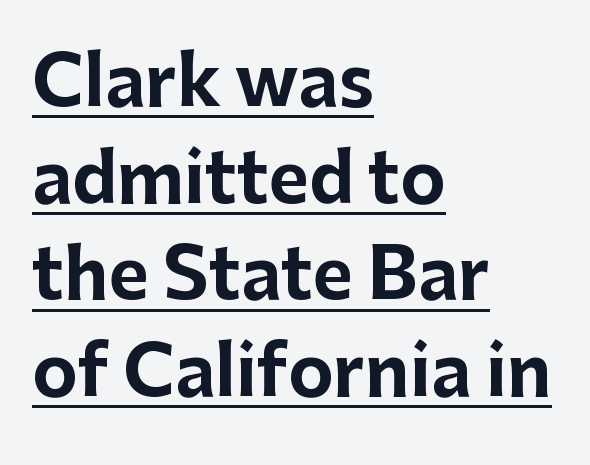
Q: Is the text bold? A: Yes.
Q: Is the text italic (slanted)? A: No, it is upright.
Q: Is the typeface a serif or a sans-serif typeface? A: Sans-serif.
Q: Is the text underlined? A: Yes.
Q: How is the paragraph aligned? A: Left-aligned.
Q: Is the spacing between letters normal or unusually wide? A: Normal.
Q: Is the spacing between lines tight, normal or loose? A: Normal.
Q: Width (condensed, normal, or wide)? A: Normal.
Q: Stroke contrast? A: Low.
Q: x-height? A: Medium.
Q: Monospaced? A: No.
